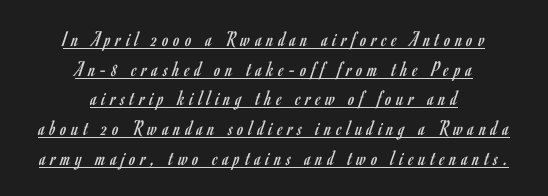
Q: Is the text bold? A: No.
Q: Is the text italic (slanted)? A: Yes.
Q: Is the text underlined? A: Yes.
Q: How is the paragraph aligned? A: Centered.
Q: Is the spacing between letters normal or unusually wide? A: Unusually wide.
Q: Is the spacing between lines tight, normal or loose? A: Normal.
